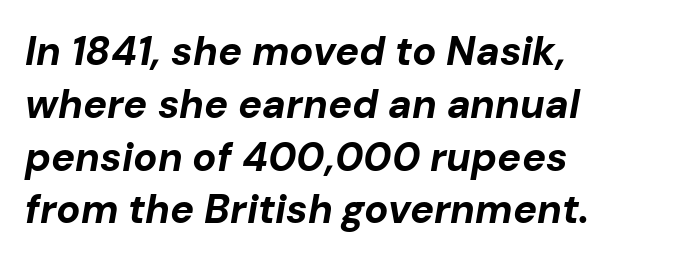
The image shows 40 px bold type, italic (leaning right); set left-aligned, normal line spacing (1.32x), normal letter spacing, not underlined; low stroke contrast and a medium x-height.
